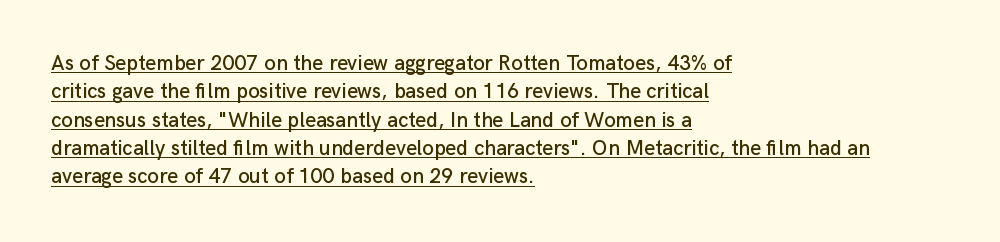
The image shows 21 px text type, upright; set left-aligned, normal line spacing (1.35x), normal letter spacing, underlined.
